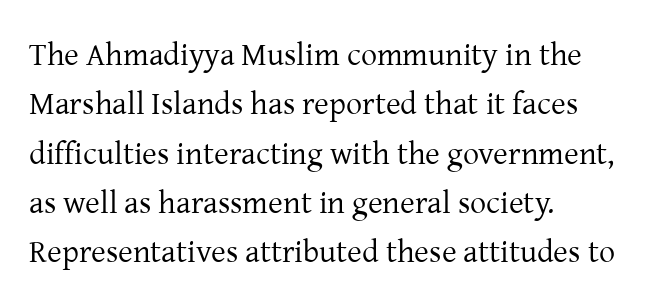
Q: Is the text bold? A: No.
Q: Is the text italic (slanted)? A: No, it is upright.
Q: Is the typeface a serif or a sans-serif typeface? A: Serif.
Q: Is the text underlined? A: No.
Q: How is the paragraph aligned? A: Left-aligned.
Q: Is the spacing between letters normal or unusually wide? A: Normal.
Q: Is the spacing between lines tight, normal or loose? A: Normal.
Q: Width (condensed, normal, or wide)? A: Normal.
Q: Stroke contrast? A: Low.
Q: x-height? A: Medium.
Q: Monospaced? A: No.
